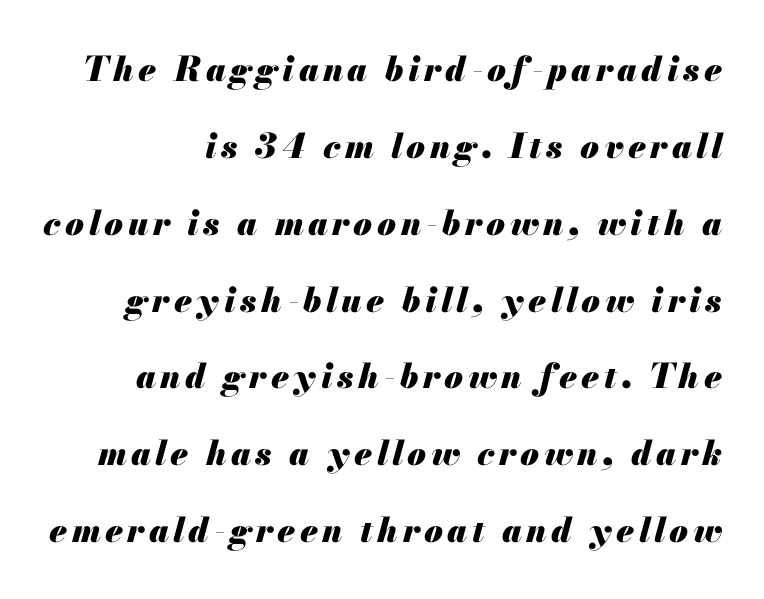
The image shows 34 px heavy type, italic (leaning right); set loose line spacing (2.26x), not underlined; medium stroke contrast and a small x-height.
